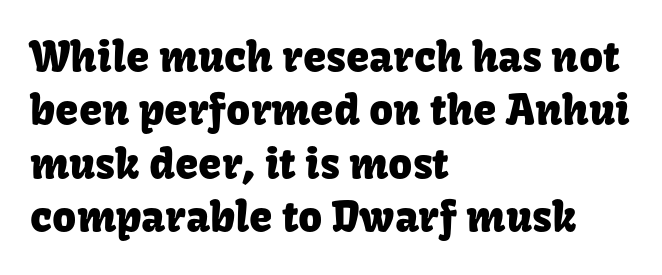
The image shows 42 px sans-serif type, upright; set left-aligned, normal line spacing (1.27x), normal letter spacing, not underlined; low stroke contrast and a medium x-height.
